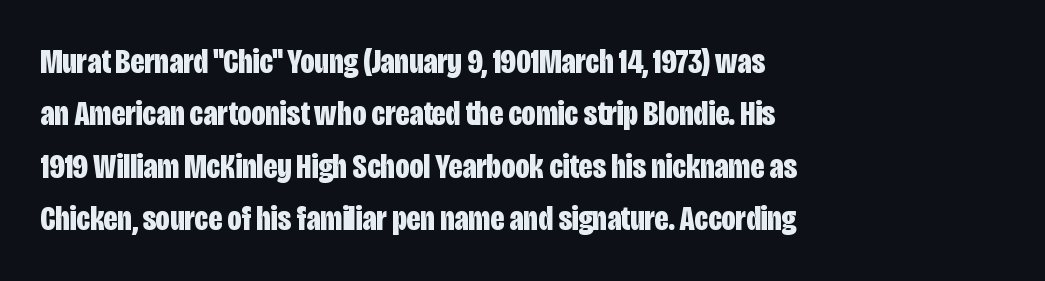
The image shows 35 px bold, condensed sans-serif type, upright; set left-aligned, normal line spacing (1.5x), normal letter spacing, not underlined; low stroke contrast and a large x-height.
